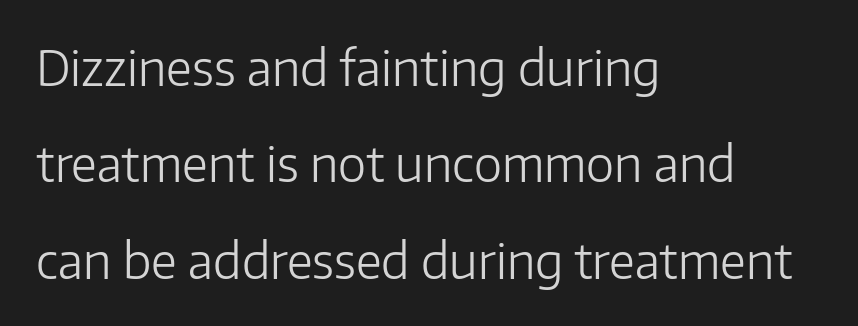
Q: Is the text bold? A: No.
Q: Is the text italic (slanted)? A: No, it is upright.
Q: Is the typeface a serif or a sans-serif typeface? A: Sans-serif.
Q: Is the text underlined? A: No.
Q: How is the paragraph aligned? A: Left-aligned.
Q: Is the spacing between letters normal or unusually wide? A: Normal.
Q: Is the spacing between lines tight, normal or loose? A: Loose.
Q: Width (condensed, normal, or wide)? A: Normal.
Q: Stroke contrast? A: Low.
Q: x-height? A: Medium.
Q: Monospaced? A: No.
